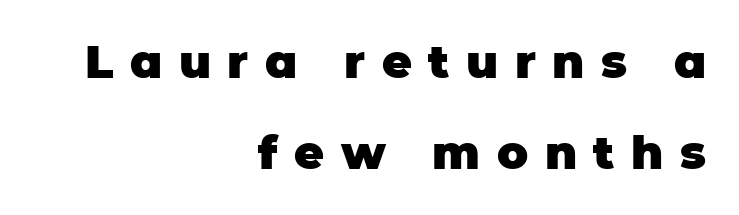
The image shows 46 px heavy sans-serif type, upright; set right-aligned, loose line spacing (1.98x), unusually wide letter spacing (+0.36 em), not underlined; low stroke contrast and a large x-height.
